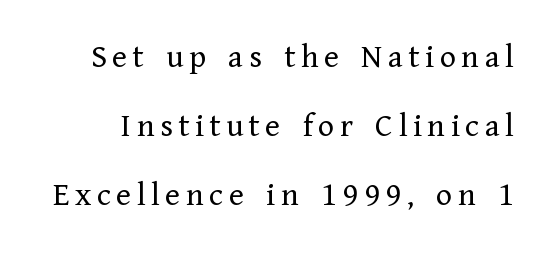
{"serif": "yes", "italic": "no", "bold": "no", "weight": "regular", "width": "normal", "stroke_contrast": "low", "x_height": "medium", "monospaced": "no", "underline": "no", "line_spacing": "loose", "line_spacing_ratio": 2.03, "glyph_px": 34}
